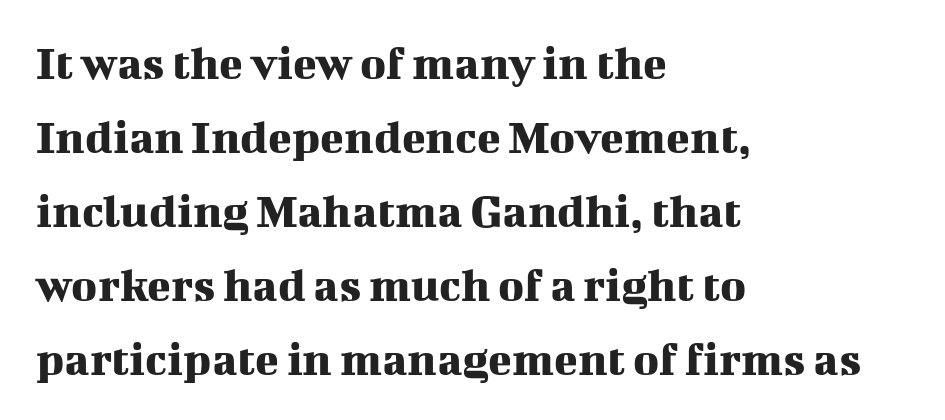
The image shows 49 px serif type, upright; set left-aligned, normal line spacing (1.51x), normal letter spacing, not underlined; medium stroke contrast and a medium x-height.
